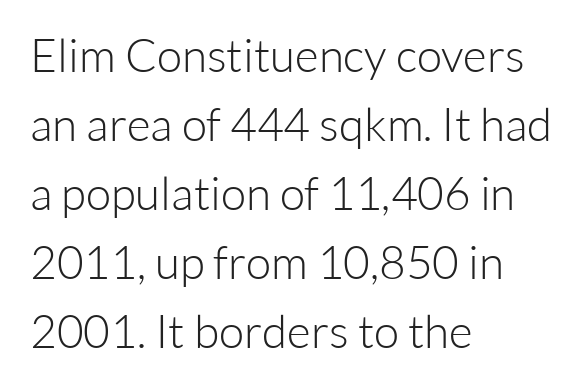
Q: Is the text bold? A: No.
Q: Is the text italic (slanted)? A: No, it is upright.
Q: Is the typeface a serif or a sans-serif typeface? A: Sans-serif.
Q: Is the text underlined? A: No.
Q: How is the paragraph aligned? A: Left-aligned.
Q: Is the spacing between letters normal or unusually wide? A: Normal.
Q: Is the spacing between lines tight, normal or loose? A: Normal.
Q: Width (condensed, normal, or wide)? A: Normal.
Q: Stroke contrast? A: Low.
Q: x-height? A: Medium.
Q: Monospaced? A: No.
